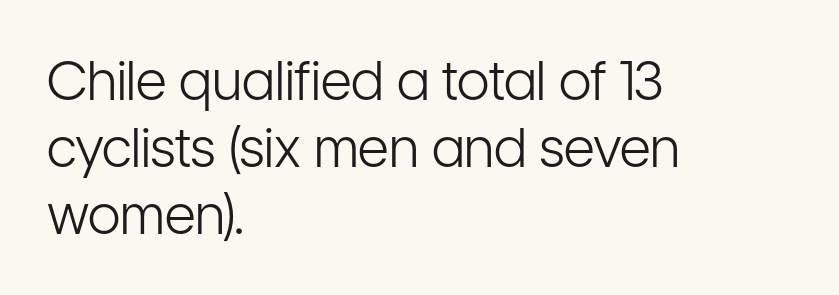
{"serif": "no", "italic": "no", "bold": "no", "weight": "light", "width": "condensed", "stroke_contrast": "low", "x_height": "medium", "monospaced": "no", "underline": "no", "align": "left", "line_spacing_ratio": 1.24, "letter_spacing": "normal", "letter_spacing_em": 0.0, "glyph_px": 54}
